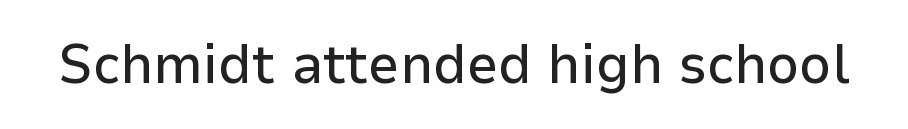
Q: Is the text italic (slanted)? A: No, it is upright.
Q: Is the typeface a serif or a sans-serif typeface? A: Sans-serif.
Q: Is the text underlined? A: No.
Q: Is the spacing between letters normal or unusually wide? A: Normal.
Q: Width (condensed, normal, or wide)? A: Normal.
Q: Stroke contrast? A: Low.
Q: x-height? A: Medium.
Q: Monospaced? A: No.
